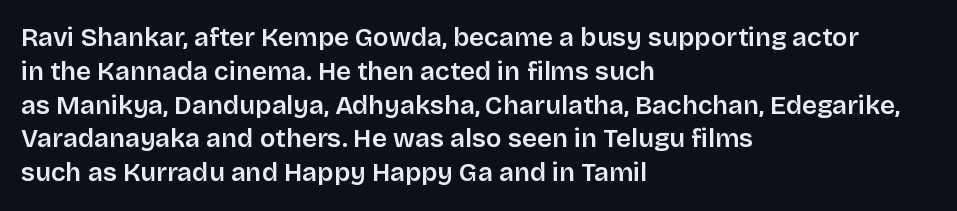
{"italic": "no", "bold": "semi", "underline": "no", "align": "left", "line_spacing": "normal", "line_spacing_ratio": 1.3, "letter_spacing": "normal", "letter_spacing_em": 0.0, "glyph_px": 26}
